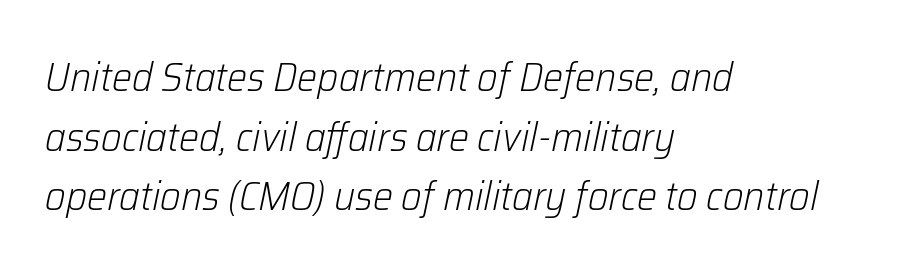
{"italic": "yes", "lean": "right", "slant_degrees": 12, "bold": "no", "weight": "light", "width": "normal", "stroke_contrast": "low", "x_height": "medium", "monospaced": "no", "underline": "no", "align": "left", "line_spacing": "normal", "line_spacing_ratio": 1.49, "letter_spacing": "normal", "letter_spacing_em": 0.0, "glyph_px": 40}
